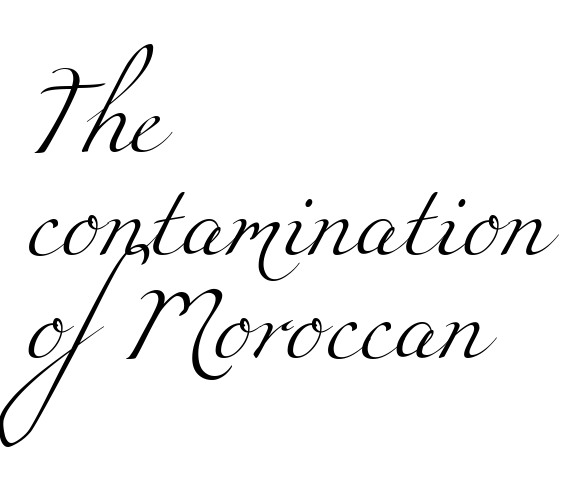
Q: Is the text bold? A: No.
Q: Is the text underlined? A: No.
Q: How is the paragraph aligned? A: Left-aligned.
Q: Is the spacing between letters normal or unusually wide? A: Normal.
Q: Is the spacing between lines tight, normal or loose? A: Normal.
Q: Width (condensed, normal, or wide)? A: Wide.
Q: Stroke contrast? A: Medium.
Q: x-height? A: Small.
Q: Monospaced? A: No.
